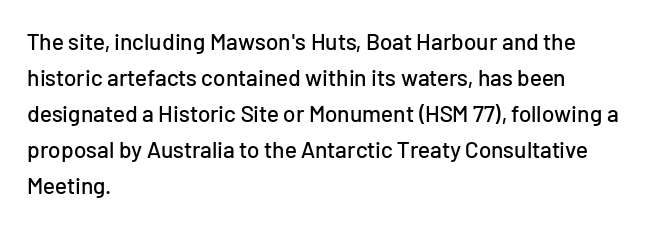
Q: Is the text italic (slanted)? A: No, it is upright.
Q: Is the text underlined? A: No.
Q: How is the paragraph aligned? A: Left-aligned.
Q: Is the spacing between letters normal or unusually wide? A: Normal.
Q: Is the spacing between lines tight, normal or loose? A: Normal.
